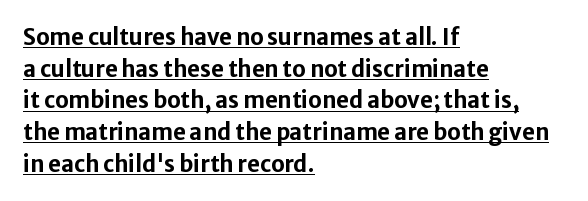
{"italic": "no", "bold": "yes", "underline": "yes", "align": "left", "line_spacing": "normal", "line_spacing_ratio": 1.44, "letter_spacing": "normal", "letter_spacing_em": 0.0, "glyph_px": 22}
